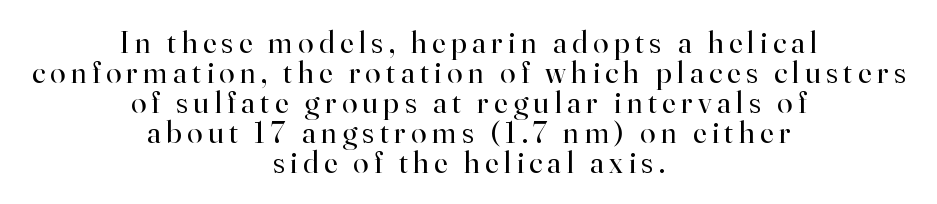
Q: Is the text bold? A: No.
Q: Is the text italic (slanted)? A: No, it is upright.
Q: Is the typeface a serif or a sans-serif typeface? A: Serif.
Q: Is the text underlined? A: No.
Q: How is the paragraph aligned? A: Centered.
Q: Is the spacing between lines tight, normal or loose? A: Tight.
Q: Width (condensed, normal, or wide)? A: Normal.
Q: Stroke contrast? A: High.
Q: x-height? A: Small.
Q: Monospaced? A: No.
